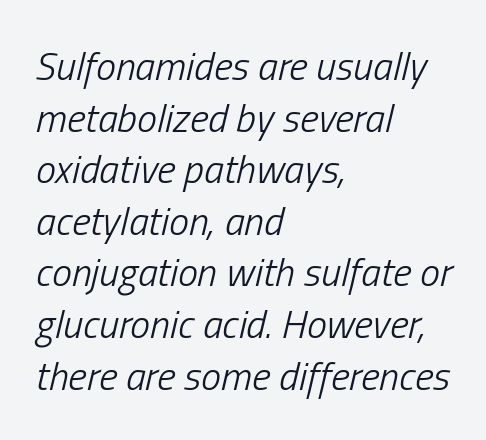
Q: Is the text bold? A: No.
Q: Is the text italic (slanted)? A: Yes, it leans right by about 13 degrees.
Q: Is the text underlined? A: No.
Q: How is the paragraph aligned? A: Left-aligned.
Q: Is the spacing between letters normal or unusually wide? A: Normal.
Q: Is the spacing between lines tight, normal or loose? A: Normal.
Q: Width (condensed, normal, or wide)? A: Condensed.
Q: Stroke contrast? A: Low.
Q: x-height? A: Medium.
Q: Monospaced? A: No.
